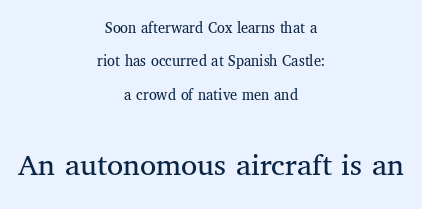
{"serif": "yes", "italic": "no", "bold": "no", "weight": "regular", "width": "normal", "stroke_contrast": "medium", "x_height": "medium", "monospaced": "no", "underline": "no", "align": "center", "line_spacing": "loose", "line_spacing_ratio": 2.09, "letter_spacing": "normal", "letter_spacing_em": 0.0, "larger_block": "second", "size_ratio": 2.06, "glyph_px": 33}
